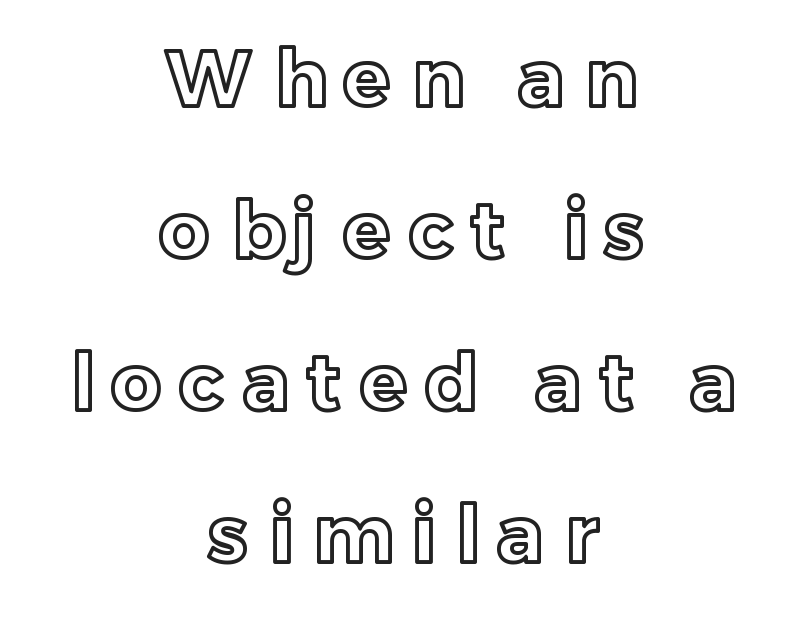
Q: Is the text italic (slanted)? A: No, it is upright.
Q: Is the text underlined? A: No.
Q: How is the paragraph aligned? A: Centered.
Q: Is the spacing between letters normal or unusually wide? A: Unusually wide.
Q: Is the spacing between lines tight, normal or loose? A: Loose.
Q: Width (condensed, normal, or wide)? A: Normal.
Q: x-height? A: Medium.
Q: Monospaced? A: No.
